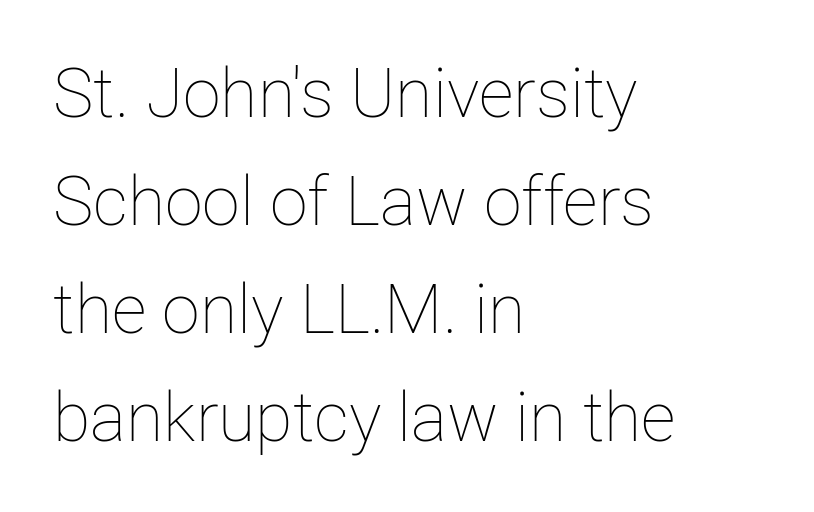
{"italic": "no", "bold": "no", "weight": "thin", "width": "normal", "stroke_contrast": "low", "x_height": "medium", "monospaced": "no", "underline": "no", "align": "left", "line_spacing": "normal", "line_spacing_ratio": 1.59, "letter_spacing": "normal", "letter_spacing_em": 0.0, "glyph_px": 68}
